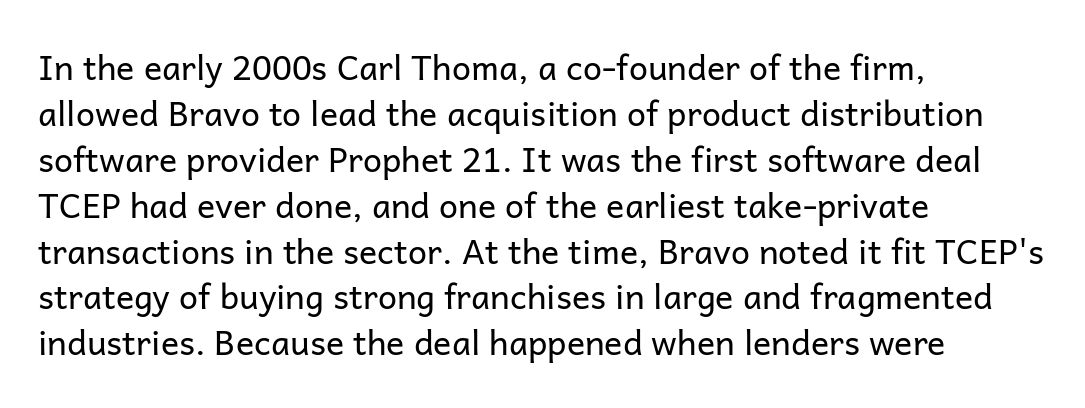
The image shows 34 px regular-weight sans-serif type, upright; set left-aligned, normal line spacing (1.35x), normal letter spacing, not underlined; low stroke contrast and a medium x-height.
